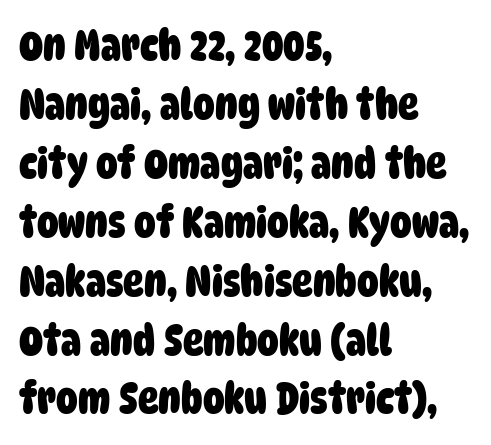
The image shows 43 px heavy, condensed sans-serif type; set left-aligned, normal line spacing (1.37x), normal letter spacing, not underlined; low stroke contrast and a large x-height.
